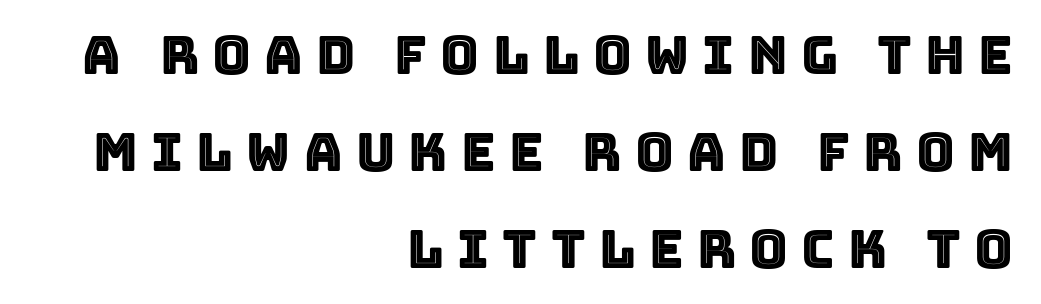
The image shows 53 px text type, upright; set right-aligned, line spacing 1.83x, unusually wide letter spacing (+0.25 em), not underlined; a large x-height.
